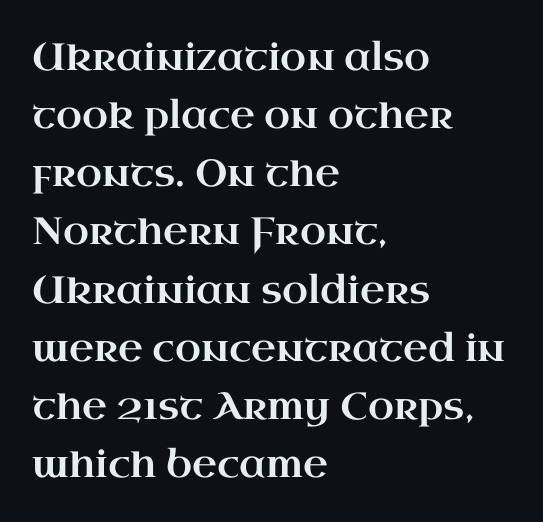
The image shows 38 px wide serif type, upright; set left-aligned, normal line spacing (1.53x), normal letter spacing, not underlined; high stroke contrast and a small x-height.
